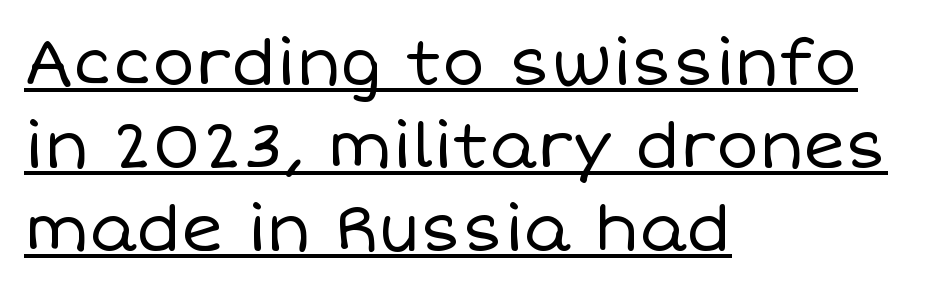
The lines are quadded left. The passage shown is typed in a proportional face where columns would drift. Default kerning and tracking; the words read as compact shapes. Compared with a typical body face, this is equally light or lighter still. Interline gaps are of average width in this sample.
